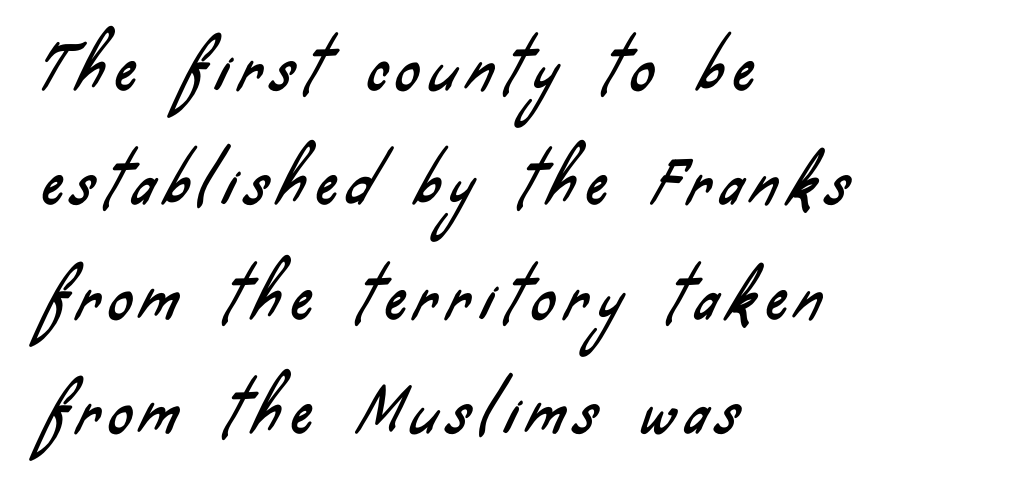
Q: Is the typeface a serif or a sans-serif typeface? A: Sans-serif.
Q: Is the text underlined? A: No.
Q: How is the paragraph aligned? A: Left-aligned.
Q: Is the spacing between lines tight, normal or loose? A: Loose.
Q: Width (condensed, normal, or wide)? A: Condensed.
Q: Stroke contrast? A: Low.
Q: x-height? A: Small.
Q: Monospaced? A: No.
